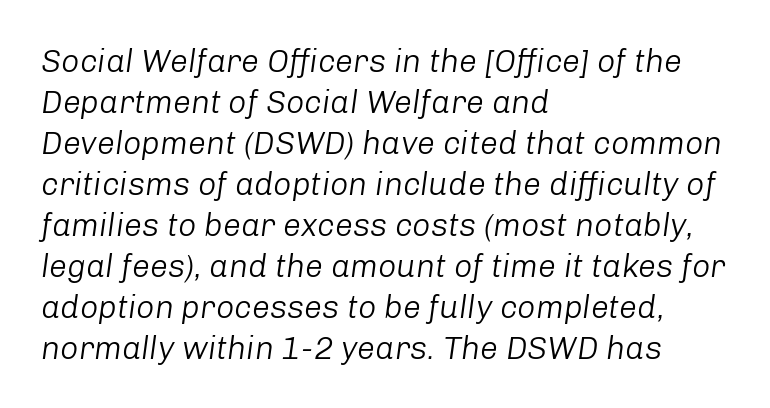
Where is the straight margin? On the left. Compared with ordinary roman type, these characters are visibly tilted. Counters stay open thanks to moderate or lighter strokes. The passage shown is typed in a proportional face where columns would drift.
